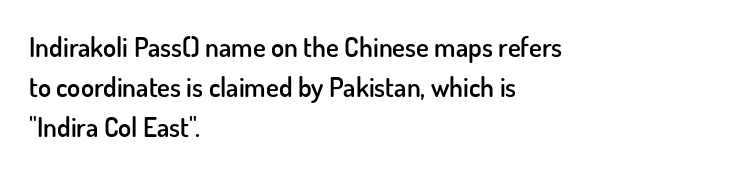
{"italic": "no", "bold": "semi", "underline": "no", "align": "left", "line_spacing": "normal", "line_spacing_ratio": 1.49, "letter_spacing": "normal", "letter_spacing_em": 0.0, "glyph_px": 27}
